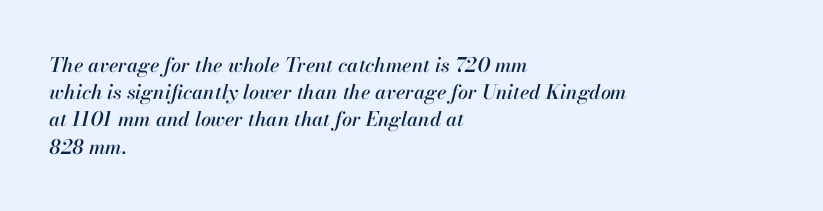
{"italic": "yes", "lean": "right", "slant_degrees": 13, "underline": "no", "align": "left", "line_spacing": "normal", "line_spacing_ratio": 1.36, "letter_spacing": "normal", "letter_spacing_em": 0.0, "glyph_px": 20}
